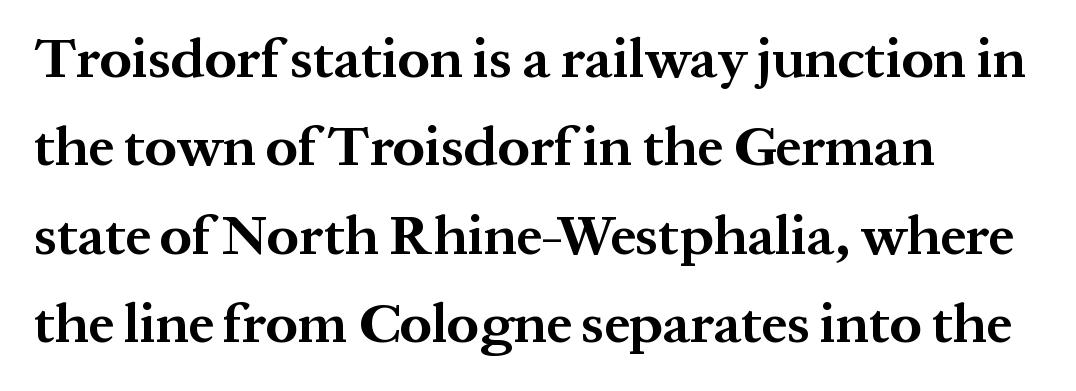
The specimen reads as upright at a glance. This block has exactly the height ordinary leading produces. Inter-character spacing is left at the font's built-in metrics. Think of a printed novel: that variable character pitch is what you see here.
